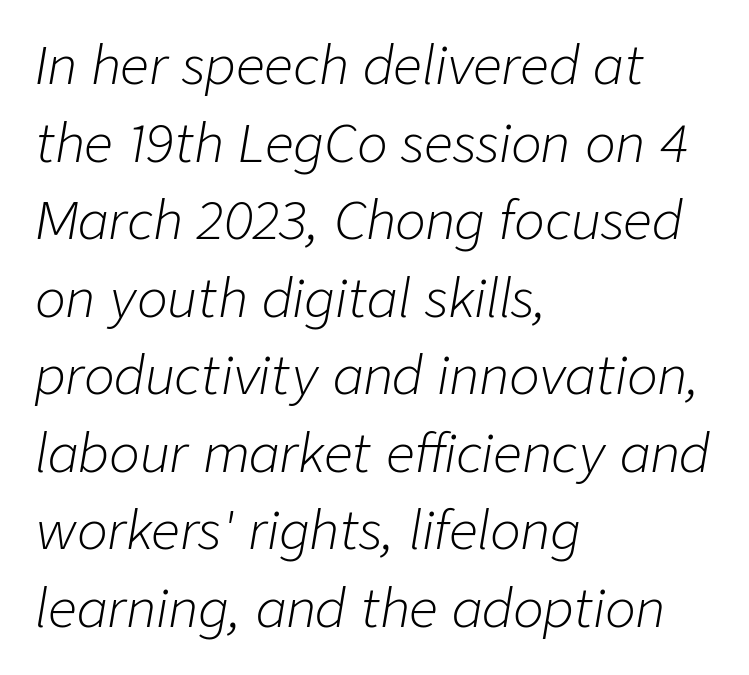
{"italic": "yes", "lean": "right", "slant_degrees": 9, "bold": "no", "weight": "light", "width": "normal", "stroke_contrast": "low", "x_height": "medium", "monospaced": "no", "underline": "no", "align": "left", "line_spacing": "normal", "line_spacing_ratio": 1.52, "letter_spacing": "normal", "letter_spacing_em": 0.0, "glyph_px": 51}
